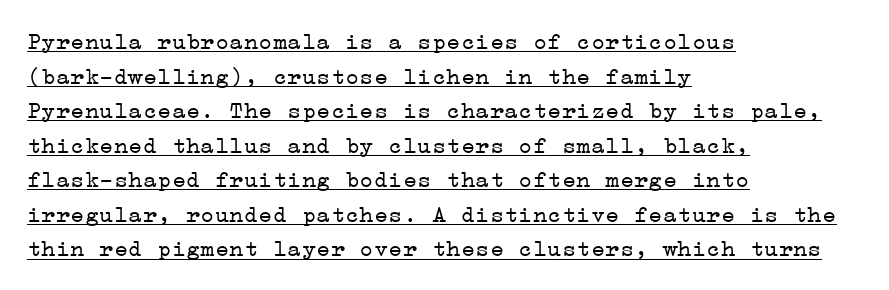
Q: Is the text bold? A: No.
Q: Is the text italic (slanted)? A: No, it is upright.
Q: Is the text underlined? A: Yes.
Q: How is the paragraph aligned? A: Left-aligned.
Q: Is the spacing between letters normal or unusually wide? A: Normal.
Q: Is the spacing between lines tight, normal or loose? A: Normal.
